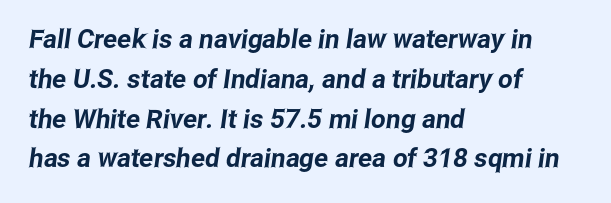
The image shows 26 px text type; set left-aligned, normal line spacing (1.53x), normal letter spacing, not underlined.
